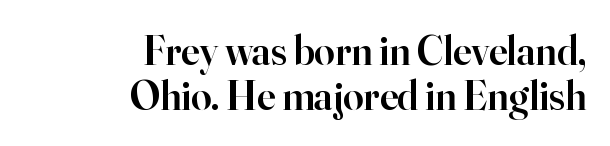
{"serif": "yes", "italic": "no", "bold": "semi", "weight": "semibold", "width": "normal", "stroke_contrast": "high", "x_height": "small", "monospaced": "no", "underline": "no", "align": "right", "line_spacing": "tight", "line_spacing_ratio": 1.1, "letter_spacing": "normal", "letter_spacing_em": 0.0, "glyph_px": 41}
